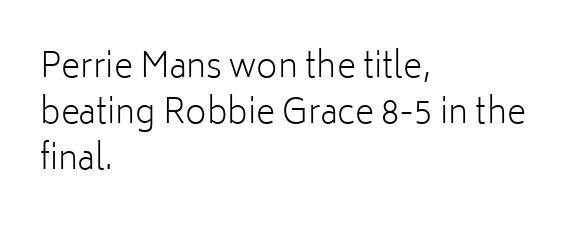
Leading: standard. Look at the bottom of the vertical strokes: they stop flat, with no serifs. Posture: vertical. Does extra space separate the letters? No, they use regular spacing.
